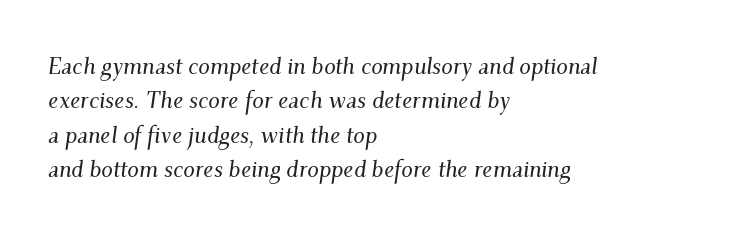
Q: Is the text italic (slanted)? A: Yes, it leans right by about 9 degrees.
Q: Is the text underlined? A: No.
Q: How is the paragraph aligned? A: Left-aligned.
Q: Is the spacing between letters normal or unusually wide? A: Normal.
Q: Is the spacing between lines tight, normal or loose? A: Normal.
